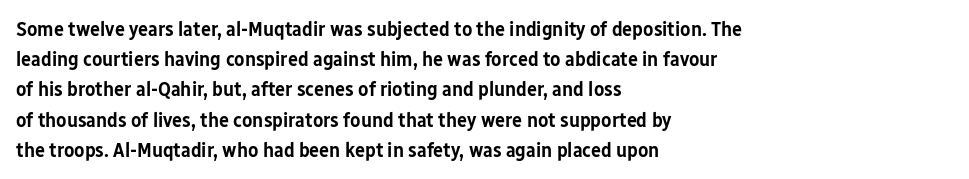
Q: Is the text bold? A: Semi-bold.
Q: Is the text italic (slanted)? A: No, it is upright.
Q: Is the text underlined? A: No.
Q: How is the paragraph aligned? A: Left-aligned.
Q: Is the spacing between letters normal or unusually wide? A: Normal.
Q: Is the spacing between lines tight, normal or loose? A: Normal.
